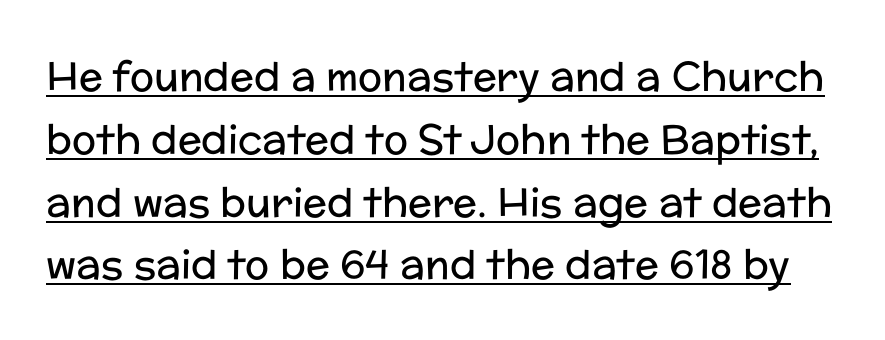
{"serif": "no", "italic": "no", "bold": "no", "weight": "regular", "width": "normal", "stroke_contrast": "low", "x_height": "medium", "monospaced": "no", "underline": "yes", "line_spacing": "normal", "line_spacing_ratio": 1.57, "letter_spacing": "normal", "letter_spacing_em": 0.0, "glyph_px": 40}
